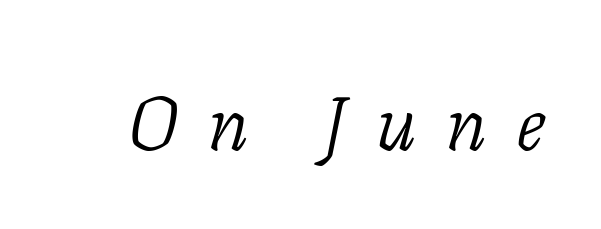
{"serif": "yes", "italic": "yes", "lean": "right", "slant_degrees": 11, "bold": "no", "weight": "light", "width": "normal", "stroke_contrast": "low", "x_height": "medium", "monospaced": "no", "underline": "no", "letter_spacing": "wide", "letter_spacing_em": 0.39, "glyph_px": 76}
